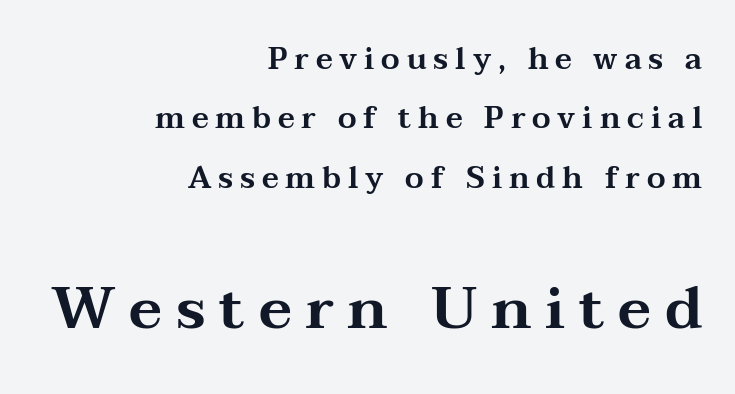
The image shows 59 px wide serif type, upright; set right-aligned, loose line spacing (1.98x), unusually wide letter spacing (+0.23 em), not underlined; the second (bottom) block is 1.97x larger; medium stroke contrast and a medium x-height.
